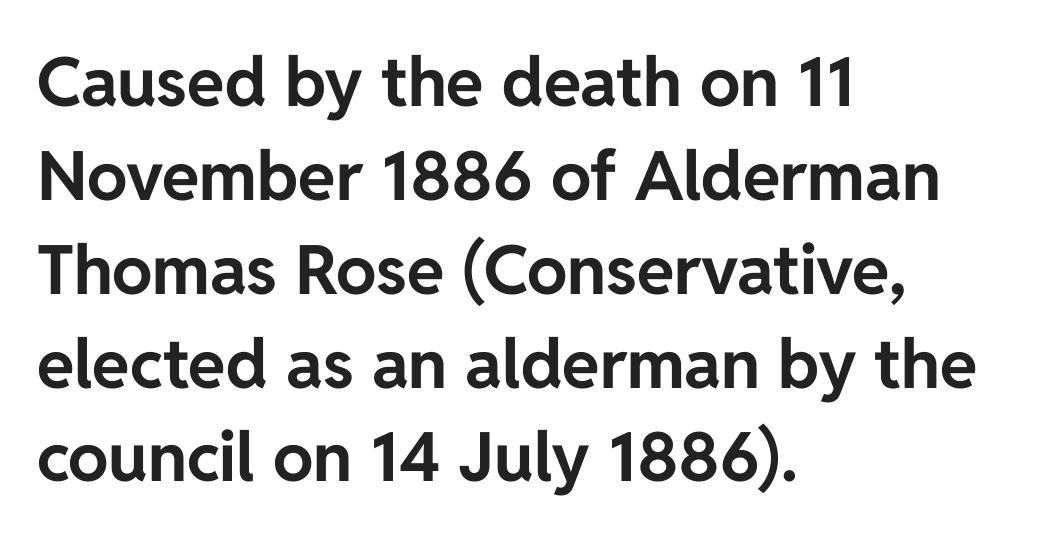
The image shows 68 px bold sans-serif type, upright; set left-aligned, normal line spacing (1.38x), normal letter spacing, not underlined; low stroke contrast and a medium x-height.
